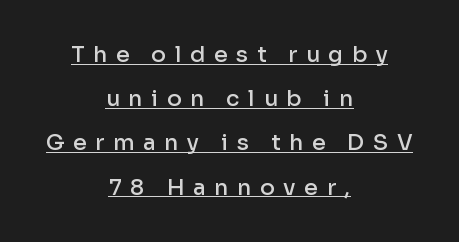
{"italic": "no", "bold": "semi", "underline": "yes", "align": "center", "line_spacing": "loose", "line_spacing_ratio": 2.01, "letter_spacing": "wide", "letter_spacing_em": 0.39, "glyph_px": 22}
